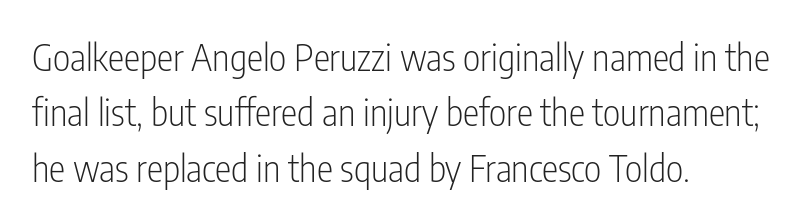
{"serif": "no", "italic": "no", "bold": "no", "weight": "light", "width": "condensed", "stroke_contrast": "low", "x_height": "medium", "monospaced": "no", "underline": "no", "align": "left", "line_spacing": "normal", "line_spacing_ratio": 1.5, "letter_spacing": "normal", "letter_spacing_em": 0.0, "glyph_px": 37}
